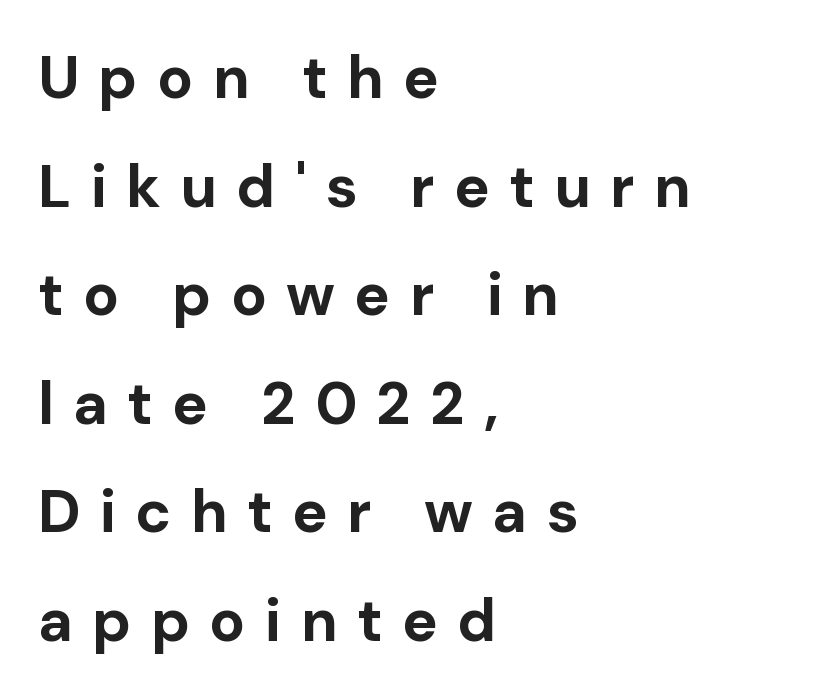
Q: Is the text bold? A: Yes.
Q: Is the text italic (slanted)? A: No, it is upright.
Q: Is the typeface a serif or a sans-serif typeface? A: Sans-serif.
Q: Is the text underlined? A: No.
Q: How is the paragraph aligned? A: Left-aligned.
Q: Is the spacing between letters normal or unusually wide? A: Unusually wide.
Q: Width (condensed, normal, or wide)? A: Normal.
Q: Stroke contrast? A: Low.
Q: x-height? A: Medium.
Q: Monospaced? A: No.
